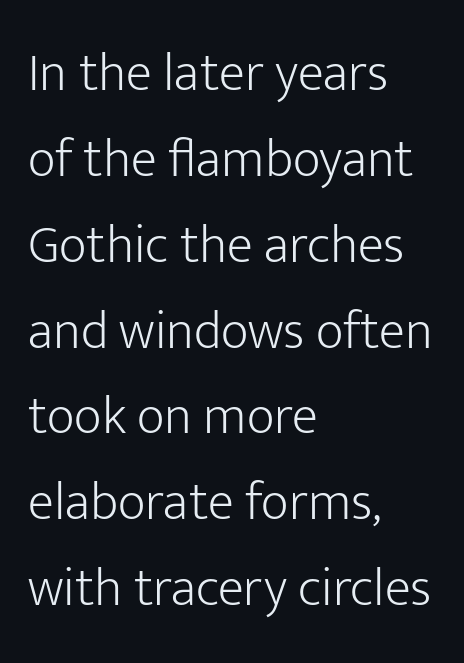
Evenly set lines give the paragraph a standard silhouette. The font sits on the lighter half of the weight spectrum, regular included. Between one letter and the next there's only the usual sliver of space. The space directly below the letters is spotless. The passage is arranged the way most books set body copy — flush left.
